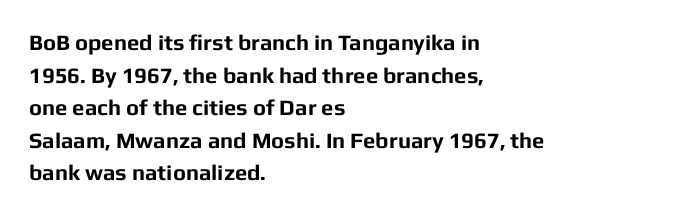
Q: Is the text bold? A: Yes.
Q: Is the text italic (slanted)? A: No, it is upright.
Q: Is the text underlined? A: No.
Q: How is the paragraph aligned? A: Left-aligned.
Q: Is the spacing between letters normal or unusually wide? A: Normal.
Q: Is the spacing between lines tight, normal or loose? A: Normal.
